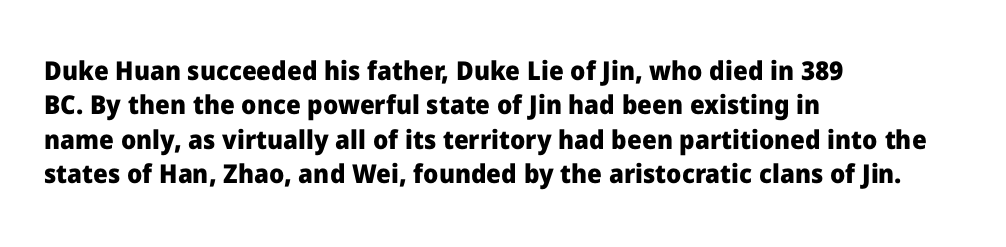
{"italic": "no", "bold": "yes", "underline": "no", "align": "left", "line_spacing": "normal", "line_spacing_ratio": 1.32, "letter_spacing": "normal", "letter_spacing_em": 0.0, "glyph_px": 26}
